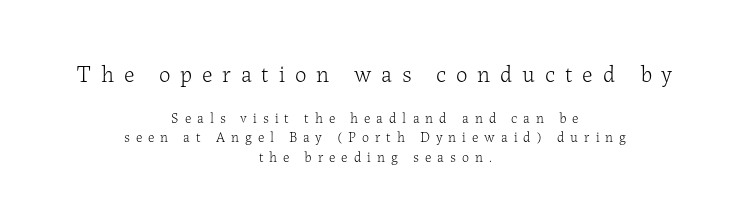
{"italic": "no", "bold": "no", "underline": "no", "align": "center", "line_spacing": "normal", "line_spacing_ratio": 1.4, "letter_spacing": "wide", "letter_spacing_em": 0.43, "larger_block": "first", "size_ratio": 1.64, "glyph_px": 23}
